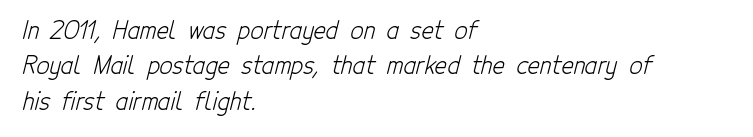
Q: Is the text bold? A: No.
Q: Is the text underlined? A: No.
Q: How is the paragraph aligned? A: Left-aligned.
Q: Is the spacing between letters normal or unusually wide? A: Normal.
Q: Is the spacing between lines tight, normal or loose? A: Normal.
